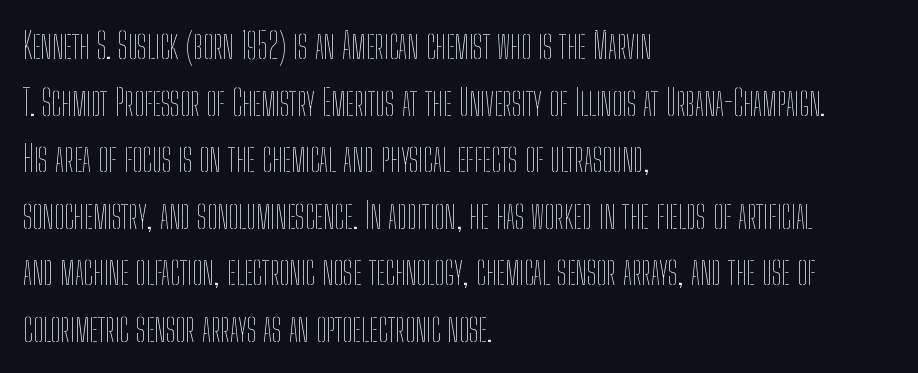
The type sits square on the baseline with zero lean. Is this a fixed-width face? No — the glyphs have proportional, varying widths. Default kerning and tracking; the words read as compact shapes. Left-aligned paragraph, ragged on the right. Each row of text sits above clean, open space. The lines sit at an ordinary, default distance from one another.
